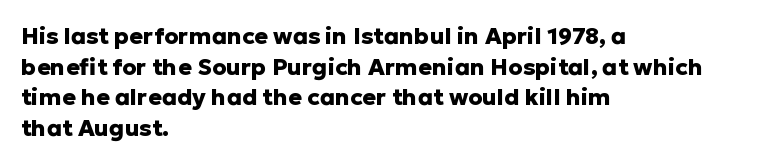
Q: Is the text bold? A: Yes.
Q: Is the text italic (slanted)? A: No, it is upright.
Q: Is the text underlined? A: No.
Q: How is the paragraph aligned? A: Left-aligned.
Q: Is the spacing between letters normal or unusually wide? A: Normal.
Q: Is the spacing between lines tight, normal or loose? A: Normal.
